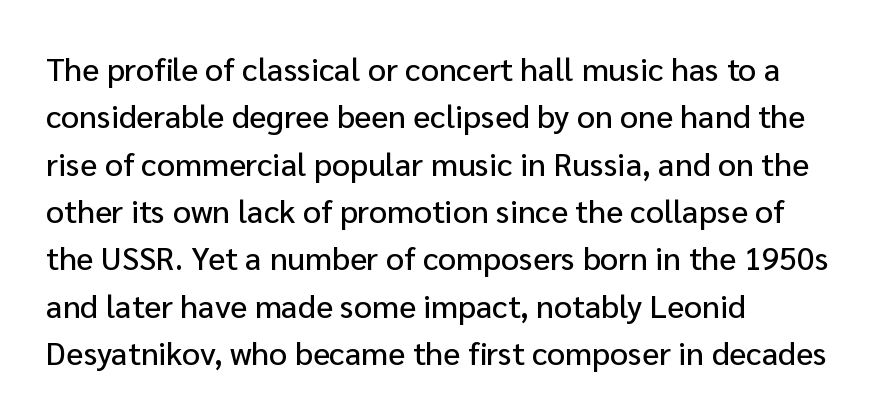
{"serif": "no", "italic": "no", "width": "normal", "stroke_contrast": "low", "x_height": "medium", "monospaced": "no", "underline": "no", "align": "left", "line_spacing": "normal", "line_spacing_ratio": 1.48, "letter_spacing": "normal", "letter_spacing_em": 0.0, "glyph_px": 32}
